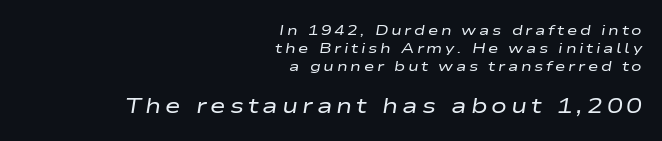
{"italic": "yes", "lean": "right", "slant_degrees": 9, "bold": "no", "underline": "no", "align": "right", "line_spacing": "normal", "line_spacing_ratio": 1.28, "larger_block": "second", "size_ratio": 1.5, "glyph_px": 21}
